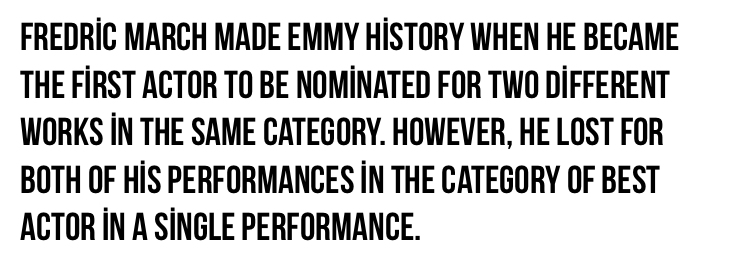
The image shows 39 px semibold, condensed sans-serif type, upright; set left-aligned, line spacing 1.22x, normal letter spacing, not underlined; low stroke contrast and a large x-height.
